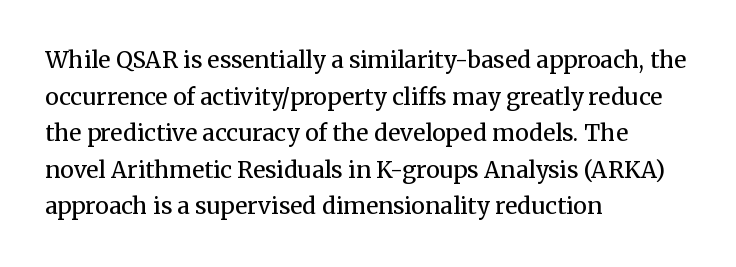
{"italic": "no", "bold": "no", "underline": "no", "align": "left", "line_spacing": "normal", "line_spacing_ratio": 1.59, "letter_spacing": "normal", "letter_spacing_em": 0.0, "glyph_px": 23}
